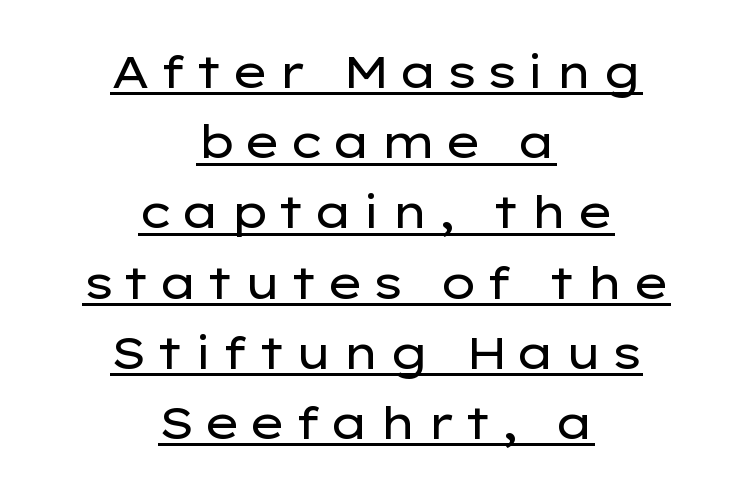
The image shows 45 px regular-weight, wide sans-serif type, upright; set centered, normal line spacing (1.56x), underlined; low stroke contrast and a medium x-height.
